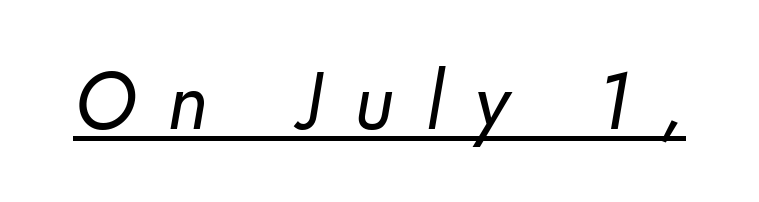
You can tell from the bare stems that sans-serif type was used. Underlining? Definitely there. Spacing between characters has been opened up far beyond the box default. The letterforms sit at book weight or below.
